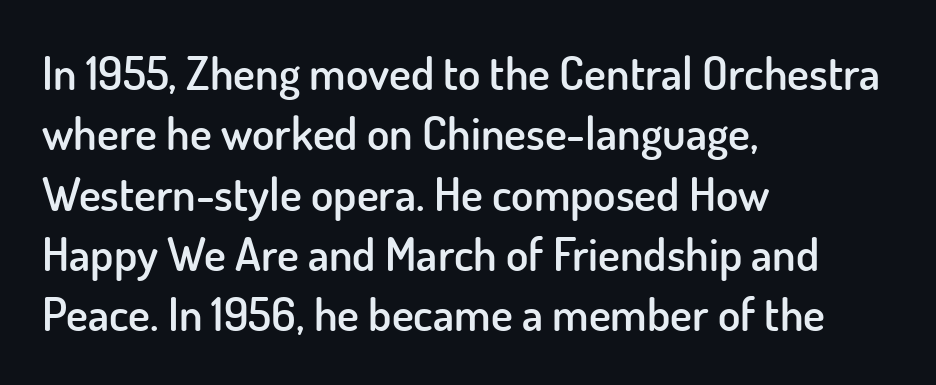
Q: Is the text bold? A: Semi-bold.
Q: Is the text italic (slanted)? A: No, it is upright.
Q: Is the typeface a serif or a sans-serif typeface? A: Sans-serif.
Q: Is the text underlined? A: No.
Q: How is the paragraph aligned? A: Left-aligned.
Q: Is the spacing between letters normal or unusually wide? A: Normal.
Q: Is the spacing between lines tight, normal or loose? A: Normal.
Q: Width (condensed, normal, or wide)? A: Normal.
Q: Stroke contrast? A: Low.
Q: x-height? A: Small.
Q: Monospaced? A: No.
